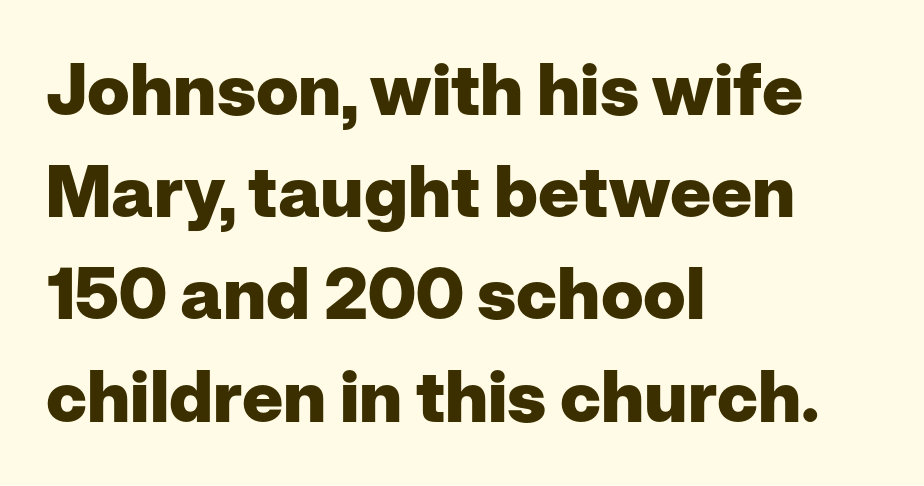
{"serif": "no", "italic": "no", "bold": "yes", "weight": "heavy", "width": "normal", "stroke_contrast": "low", "x_height": "medium", "monospaced": "no", "underline": "no", "align": "left", "line_spacing": "normal", "line_spacing_ratio": 1.44, "letter_spacing": "normal", "letter_spacing_em": 0.0, "glyph_px": 71}
